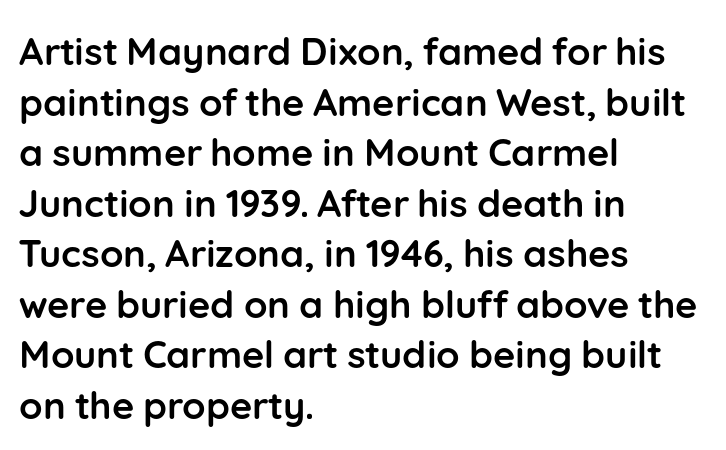
Q: Is the text bold? A: Yes.
Q: Is the text italic (slanted)? A: No, it is upright.
Q: Is the typeface a serif or a sans-serif typeface? A: Sans-serif.
Q: Is the text underlined? A: No.
Q: How is the paragraph aligned? A: Left-aligned.
Q: Is the spacing between letters normal or unusually wide? A: Normal.
Q: Is the spacing between lines tight, normal or loose? A: Normal.
Q: Width (condensed, normal, or wide)? A: Normal.
Q: Stroke contrast? A: Low.
Q: x-height? A: Medium.
Q: Monospaced? A: No.
